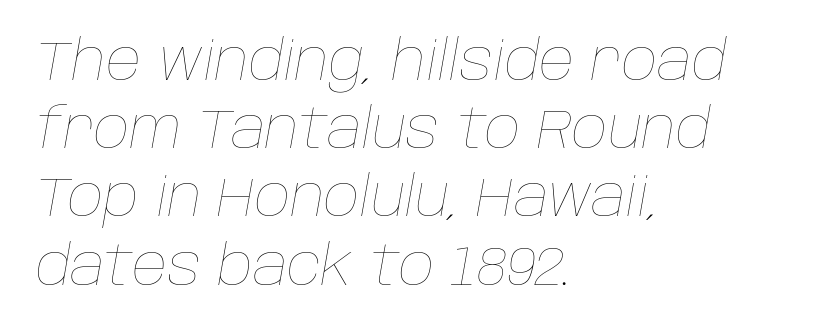
Q: Is the text bold? A: No.
Q: Is the text italic (slanted)? A: Yes, it leans right by about 10 degrees.
Q: Is the text underlined? A: No.
Q: How is the paragraph aligned? A: Left-aligned.
Q: Is the spacing between letters normal or unusually wide? A: Normal.
Q: Width (condensed, normal, or wide)? A: Normal.
Q: Stroke contrast? A: Low.
Q: x-height? A: Large.
Q: Monospaced? A: No.
